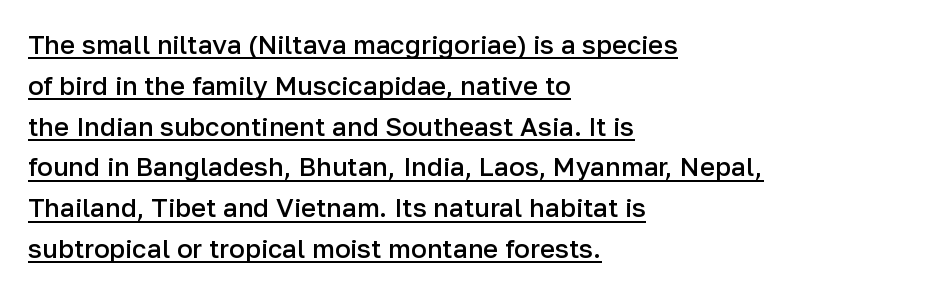
{"italic": "no", "bold": "semi", "underline": "yes", "align": "left", "line_spacing": "normal", "line_spacing_ratio": 1.57, "letter_spacing": "normal", "letter_spacing_em": 0.0, "glyph_px": 26}
